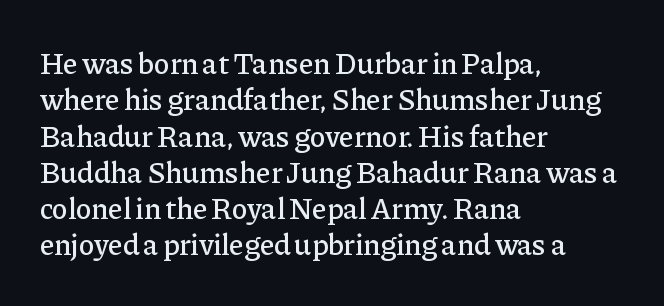
The image shows 30 px serif type, upright; set left-aligned, line spacing 1.21x, normal letter spacing, not underlined; low stroke contrast and a medium x-height.
